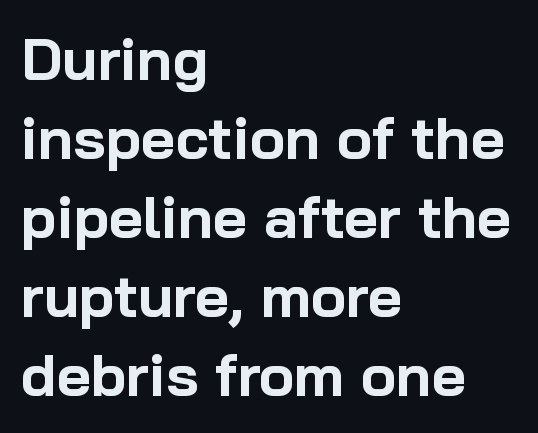
{"serif": "no", "italic": "no", "bold": "yes", "weight": "bold", "width": "normal", "stroke_contrast": "low", "x_height": "medium", "monospaced": "no", "underline": "no", "align": "left", "line_spacing": "normal", "line_spacing_ratio": 1.34, "letter_spacing": "normal", "letter_spacing_em": 0.0, "glyph_px": 59}
